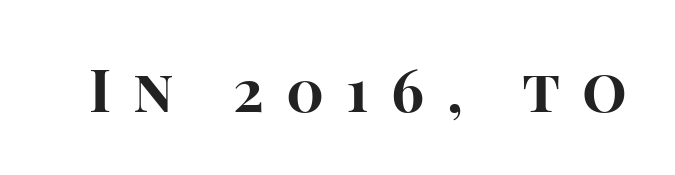
{"serif": "no", "italic": "no", "bold": "yes", "weight": "bold", "width": "normal", "stroke_contrast": "high", "x_height": "large", "monospaced": "no", "underline": "no", "letter_spacing": "wide", "letter_spacing_em": 0.38, "glyph_px": 59}
